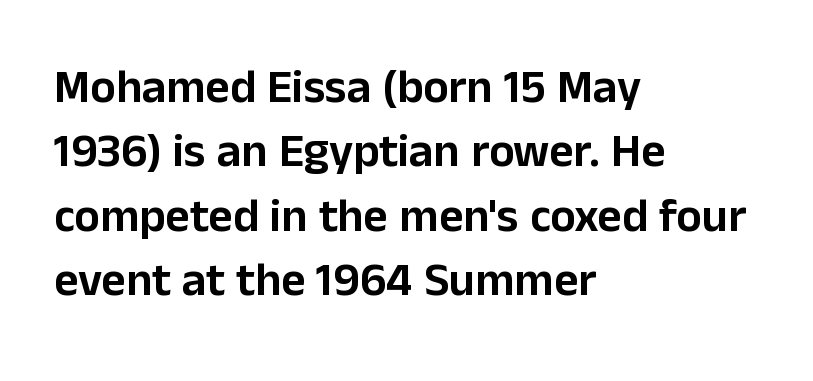
The rendering uses natural spacing where letterforms have individual widths. The space beneath each line is pristine and unruled. A student would call this left alignment; a typographer would say flush left, rag right. The tracking reads as untouched default to a designer's eye.
